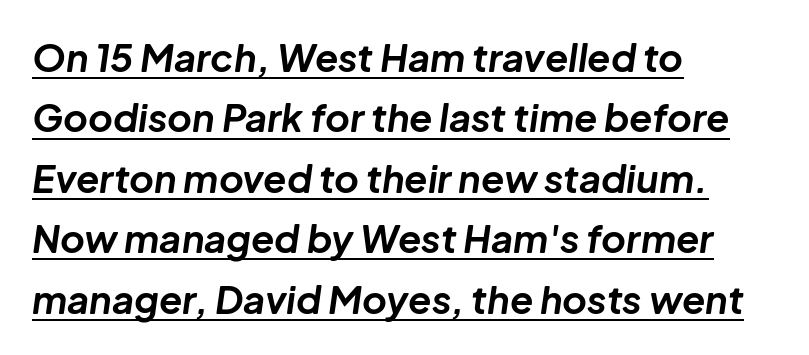
{"italic": "yes", "lean": "right", "slant_degrees": 8, "bold": "yes", "weight": "bold", "width": "normal", "stroke_contrast": "low", "x_height": "medium", "monospaced": "no", "underline": "yes", "align": "left", "line_spacing": "normal", "line_spacing_ratio": 1.59, "letter_spacing": "normal", "letter_spacing_em": 0.0, "glyph_px": 38}
